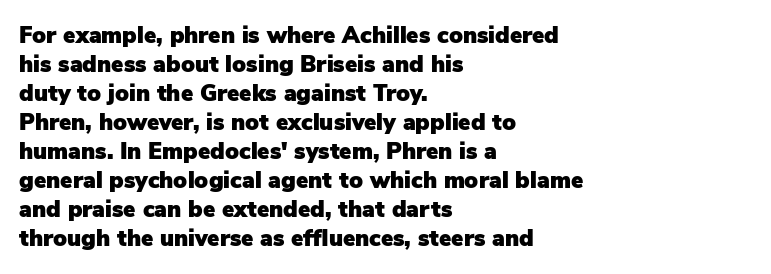
Q: Is the text italic (slanted)? A: No, it is upright.
Q: Is the text underlined? A: No.
Q: How is the paragraph aligned? A: Left-aligned.
Q: Is the spacing between letters normal or unusually wide? A: Normal.
Q: Is the spacing between lines tight, normal or loose? A: Normal.
